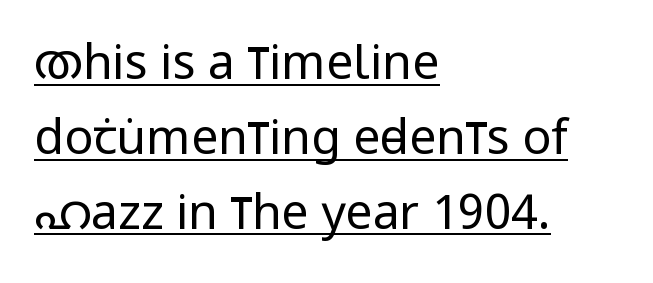
{"serif": "no", "italic": "no", "bold": "no", "weight": "regular", "width": "condensed", "stroke_contrast": "low", "x_height": "large", "monospaced": "no", "underline": "yes", "align": "left", "line_spacing": "normal", "line_spacing_ratio": 1.56, "letter_spacing": "normal", "letter_spacing_em": 0.0, "glyph_px": 48}
